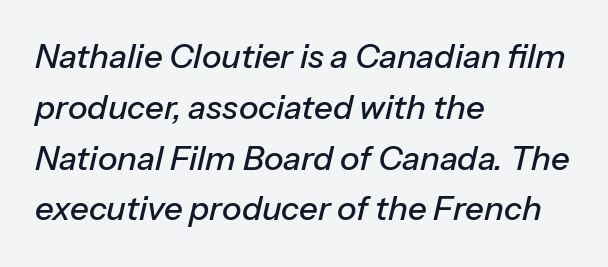
Notice how the passage keeps a crisp vertical edge on the left only. Every character sits at an angle, as italics do. Interline gaps are of average width in this sample. The specimen omits any rule beneath the text block's lines.
